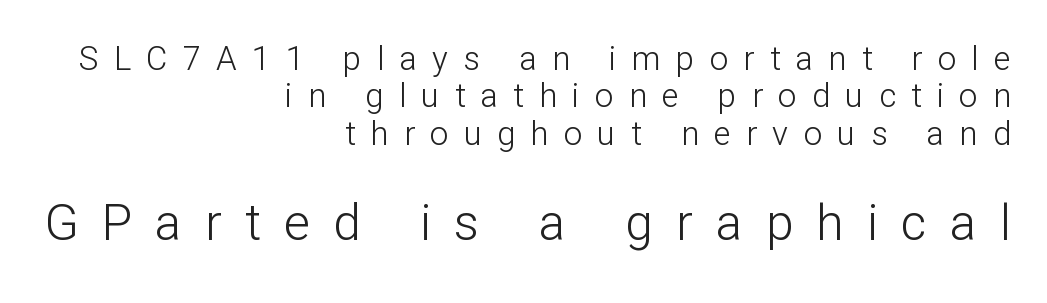
{"serif": "no", "italic": "no", "bold": "no", "weight": "light", "width": "normal", "stroke_contrast": "low", "x_height": "medium", "monospaced": "no", "underline": "no", "align": "right", "line_spacing": "tight", "line_spacing_ratio": 1.13, "letter_spacing": "wide", "letter_spacing_em": 0.46, "larger_block": "second", "size_ratio": 1.52, "glyph_px": 50}
